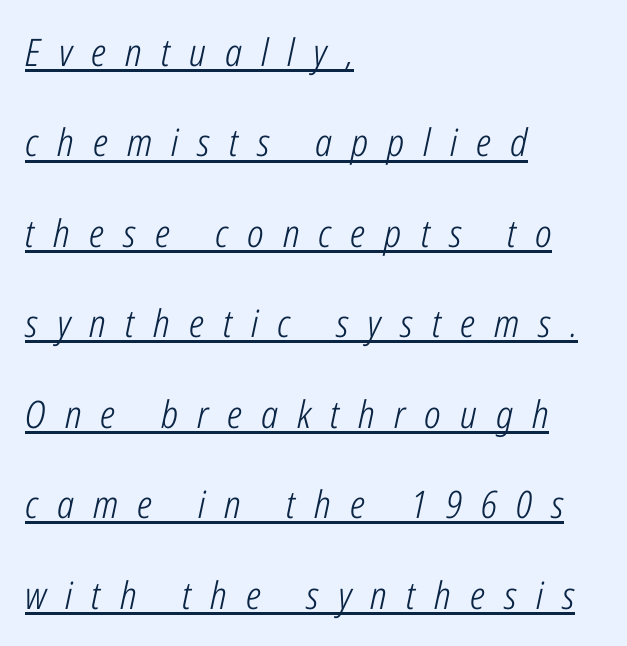
{"italic": "yes", "lean": "right", "slant_degrees": 12, "bold": "no", "weight": "light", "width": "condensed", "stroke_contrast": "low", "x_height": "medium", "monospaced": "no", "underline": "yes", "align": "left", "line_spacing": "loose", "line_spacing_ratio": 2.38, "letter_spacing": "wide", "letter_spacing_em": 0.5, "glyph_px": 38}
